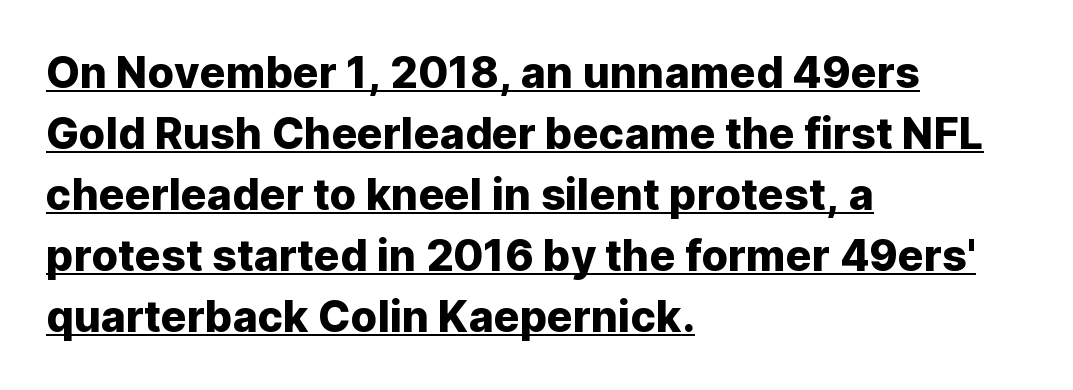
{"serif": "no", "italic": "no", "width": "normal", "stroke_contrast": "low", "x_height": "medium", "monospaced": "no", "underline": "yes", "align": "left", "line_spacing": "normal", "line_spacing_ratio": 1.42, "letter_spacing": "normal", "letter_spacing_em": 0.0, "glyph_px": 43}
